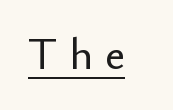
Q: Is the text italic (slanted)? A: No, it is upright.
Q: Is the typeface a serif or a sans-serif typeface? A: Sans-serif.
Q: Is the text underlined? A: Yes.
Q: Is the spacing between letters normal or unusually wide? A: Unusually wide.
Q: Width (condensed, normal, or wide)? A: Normal.
Q: Stroke contrast? A: Low.
Q: x-height? A: Small.
Q: Monospaced? A: No.
